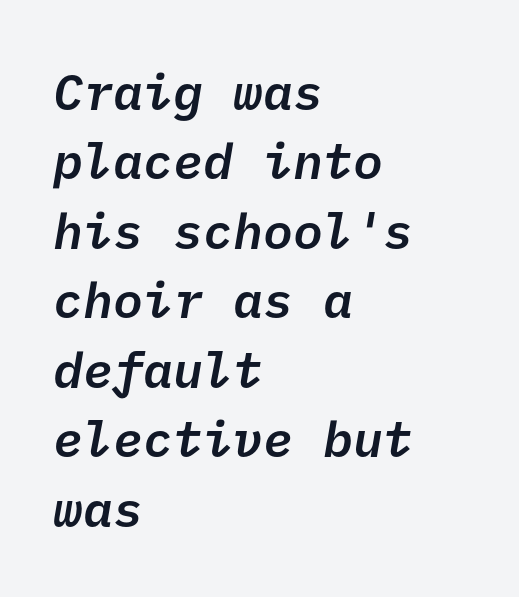
Q: Is the text bold? A: Semi-bold.
Q: Is the typeface a serif or a sans-serif typeface? A: Sans-serif.
Q: Is the text underlined? A: No.
Q: How is the paragraph aligned? A: Left-aligned.
Q: Is the spacing between letters normal or unusually wide? A: Normal.
Q: Is the spacing between lines tight, normal or loose? A: Normal.
Q: Width (condensed, normal, or wide)? A: Normal.
Q: Stroke contrast? A: Low.
Q: x-height? A: Medium.
